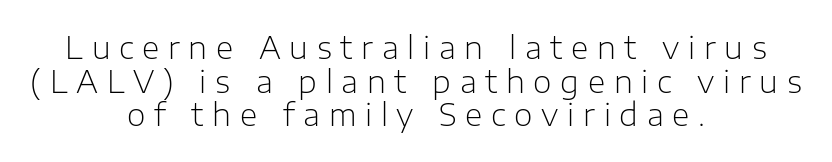
Q: Is the text bold? A: No.
Q: Is the text italic (slanted)? A: No, it is upright.
Q: Is the typeface a serif or a sans-serif typeface? A: Sans-serif.
Q: Is the text underlined? A: No.
Q: How is the paragraph aligned? A: Centered.
Q: Is the spacing between letters normal or unusually wide? A: Unusually wide.
Q: Is the spacing between lines tight, normal or loose? A: Tight.
Q: Width (condensed, normal, or wide)? A: Normal.
Q: Stroke contrast? A: Low.
Q: x-height? A: Medium.
Q: Monospaced? A: No.
